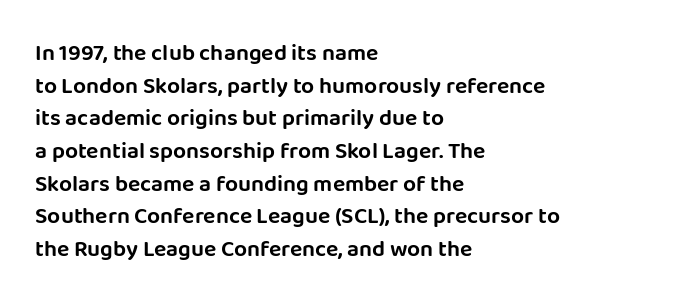
Q: Is the text italic (slanted)? A: No, it is upright.
Q: Is the text underlined? A: No.
Q: How is the paragraph aligned? A: Left-aligned.
Q: Is the spacing between letters normal or unusually wide? A: Normal.
Q: Is the spacing between lines tight, normal or loose? A: Normal.
